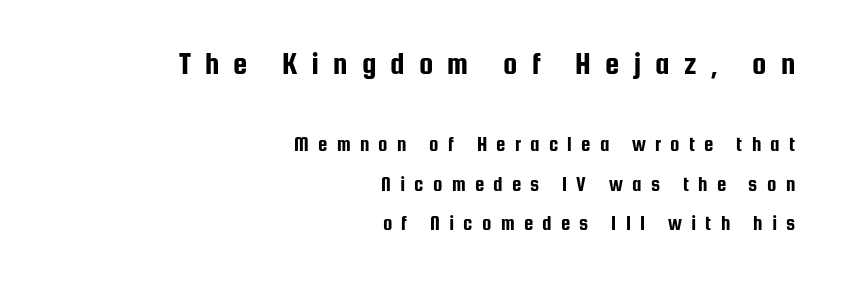
{"serif": "no", "italic": "no", "width": "condensed", "stroke_contrast": "low", "x_height": "medium", "monospaced": "no", "underline": "no", "align": "right", "line_spacing_ratio": 1.89, "letter_spacing": "wide", "letter_spacing_em": 0.44, "larger_block": "first", "size_ratio": 1.52, "glyph_px": 32}
